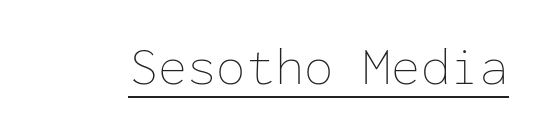
Q: Is the text bold? A: No.
Q: Is the text italic (slanted)? A: No, it is upright.
Q: Is the text underlined? A: Yes.
Q: Is the spacing between letters normal or unusually wide? A: Normal.
Q: Width (condensed, normal, or wide)? A: Normal.
Q: Stroke contrast? A: Low.
Q: x-height? A: Medium.
Q: Monospaced? A: Yes.
